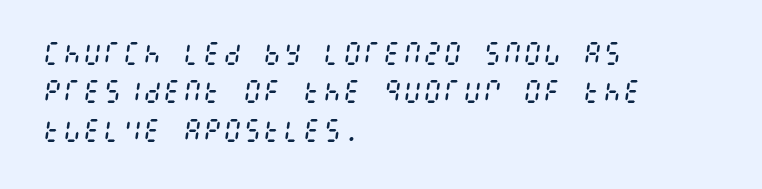
The image shows 25 px text type, italic (leaning right); set left-aligned, normal line spacing (1.54x), normal letter spacing, not underlined.
